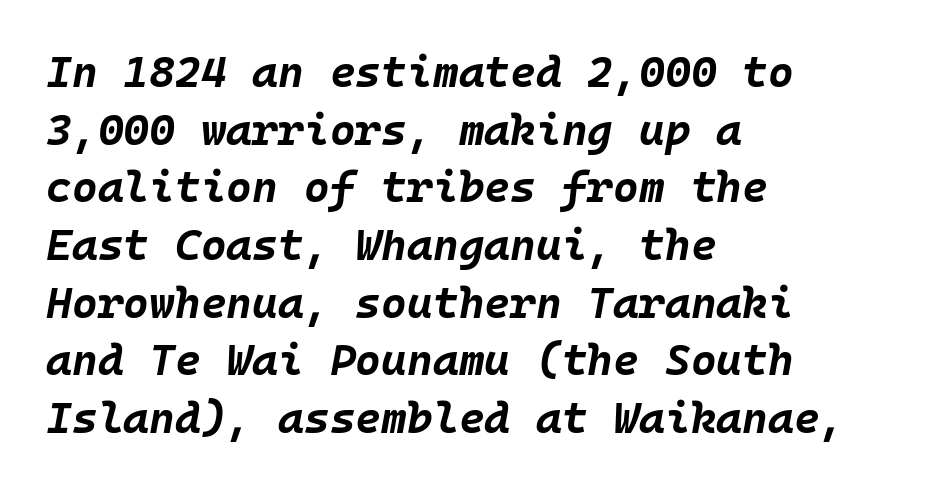
Check under the words: just untouched page. These lines are set flush left with a ragged right edge. What's the leading like? Ordinary, nothing unusual. Slanted lettering throughout. Heavy-handed strokes throughout: this text is bold. The letters march in equal steps, a hallmark of fixed-pitch type.
